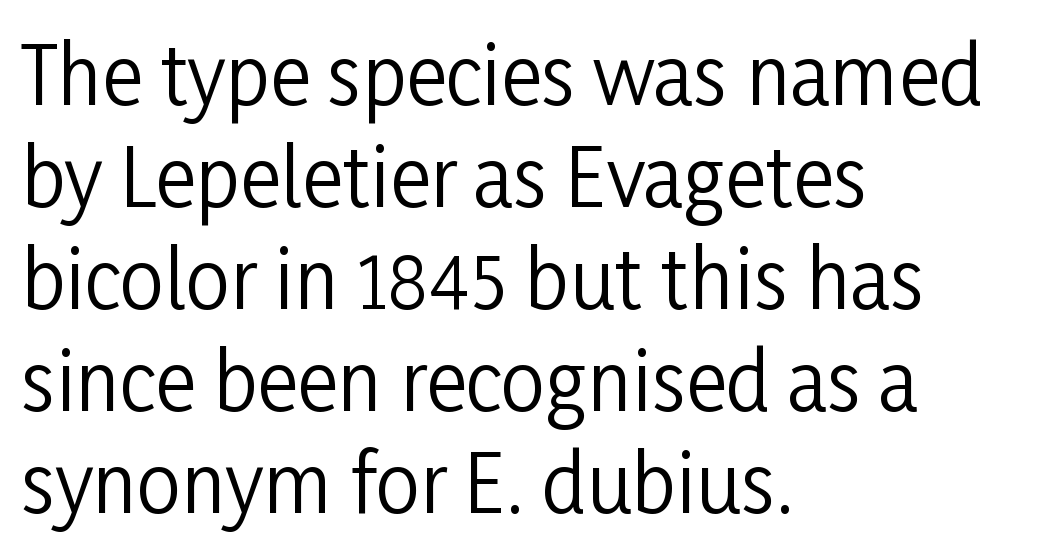
{"serif": "no", "italic": "no", "bold": "no", "weight": "regular", "width": "condensed", "stroke_contrast": "low", "x_height": "medium", "monospaced": "no", "underline": "no", "align": "left", "line_spacing": "normal", "line_spacing_ratio": 1.29, "letter_spacing": "normal", "letter_spacing_em": 0.0, "glyph_px": 79}
